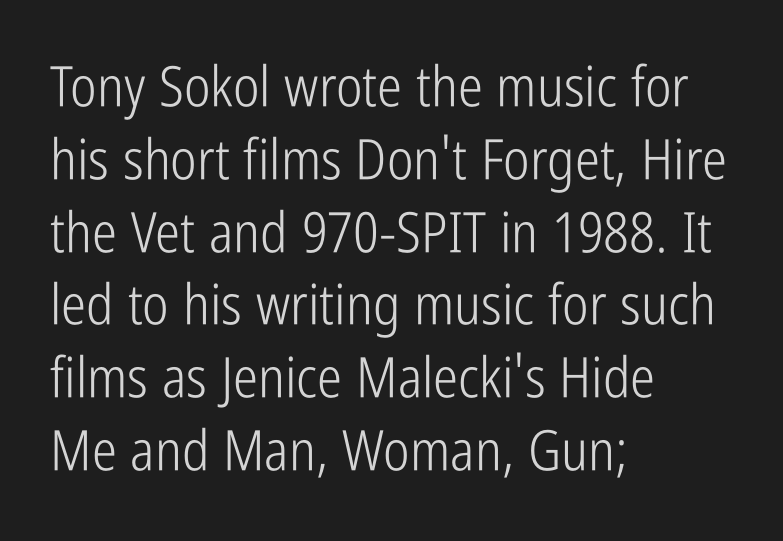
The image shows 56 px light, condensed sans-serif type, upright; set left-aligned, normal line spacing (1.3x), normal letter spacing, not underlined; low stroke contrast and a medium x-height.
